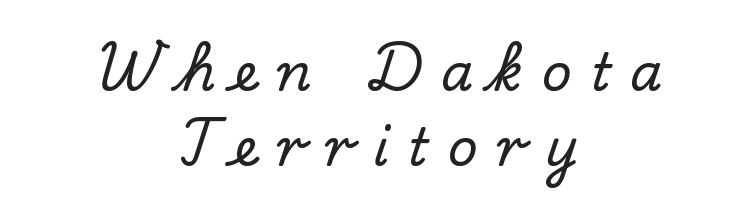
{"serif": "yes", "width": "normal", "stroke_contrast": "low", "x_height": "small", "monospaced": "no", "underline": "no", "align": "center", "line_spacing": "normal", "line_spacing_ratio": 1.44, "letter_spacing": "wide", "letter_spacing_em": 0.37, "glyph_px": 52}
